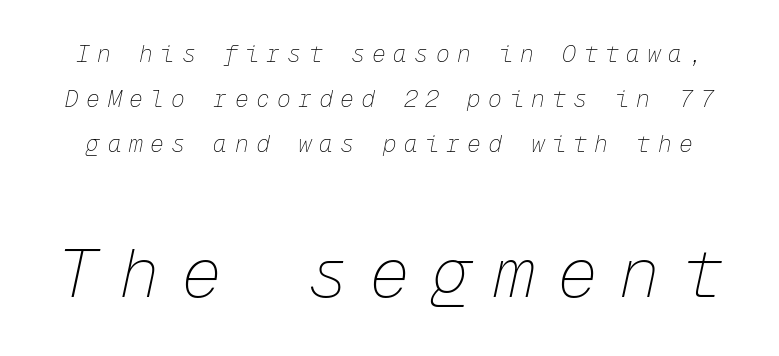
Q: Is the text bold? A: No.
Q: Is the text italic (slanted)? A: Yes, it leans right by about 12 degrees.
Q: Is the text underlined? A: No.
Q: Is the spacing between letters normal or unusually wide? A: Unusually wide.
Q: Is the spacing between lines tight, normal or loose? A: Loose.
Q: Which block of text is set in a larger size, the first (top) or the second (bottom)? A: The second (bottom) one.
Q: Width (condensed, normal, or wide)? A: Normal.
Q: Stroke contrast? A: Low.
Q: x-height? A: Medium.
Q: Monospaced? A: Yes.
